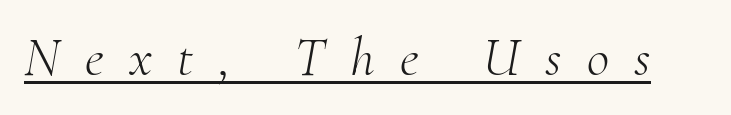
{"serif": "yes", "italic": "yes", "lean": "right", "slant_degrees": 10, "bold": "no", "weight": "light", "width": "normal", "stroke_contrast": "medium", "x_height": "small", "monospaced": "no", "underline": "yes", "letter_spacing": "wide", "letter_spacing_em": 0.46, "glyph_px": 55}
